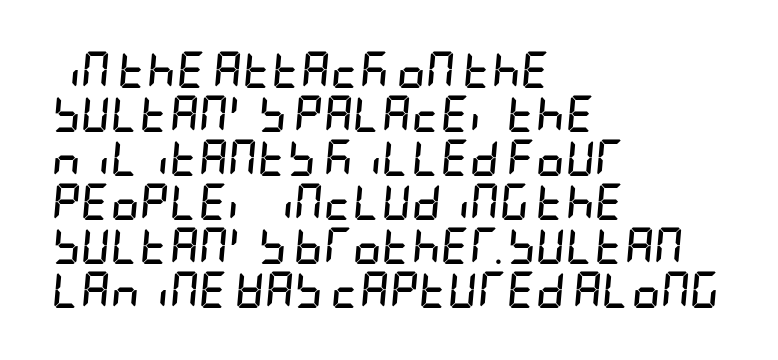
{"italic": "yes", "lean": "right", "slant_degrees": 5, "bold": "yes", "weight": "semibold", "width": "condensed", "stroke_contrast": "low", "x_height": "large", "underline": "no", "align": "left", "line_spacing_ratio": 1.22, "letter_spacing": "normal", "letter_spacing_em": 0.0, "glyph_px": 36}
